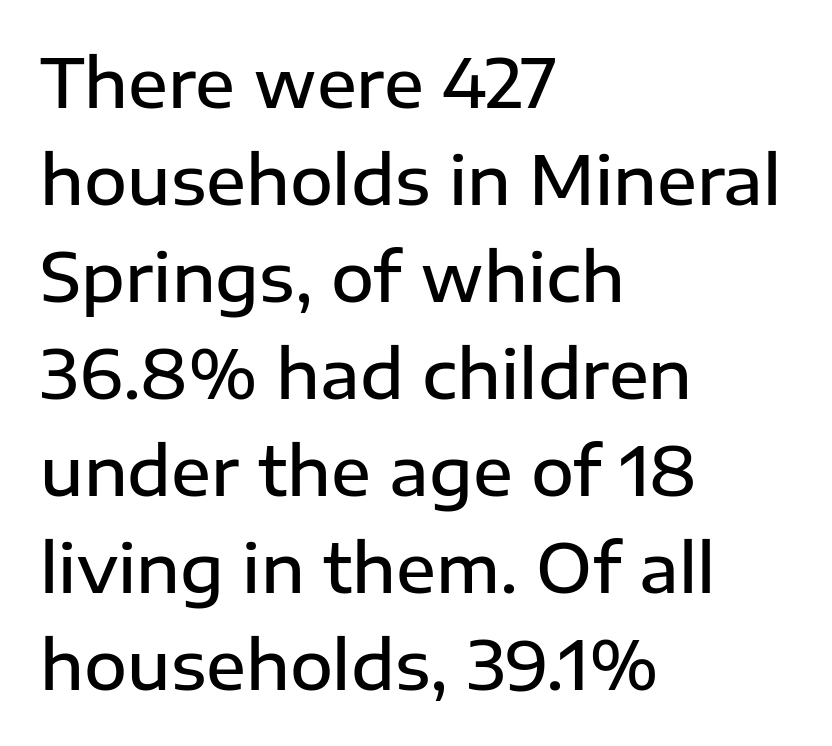
Q: Is the text bold? A: Semi-bold.
Q: Is the text italic (slanted)? A: No, it is upright.
Q: Is the typeface a serif or a sans-serif typeface? A: Sans-serif.
Q: Is the text underlined? A: No.
Q: How is the paragraph aligned? A: Left-aligned.
Q: Is the spacing between letters normal or unusually wide? A: Normal.
Q: Is the spacing between lines tight, normal or loose? A: Normal.
Q: Width (condensed, normal, or wide)? A: Normal.
Q: Stroke contrast? A: Low.
Q: x-height? A: Medium.
Q: Monospaced? A: No.
